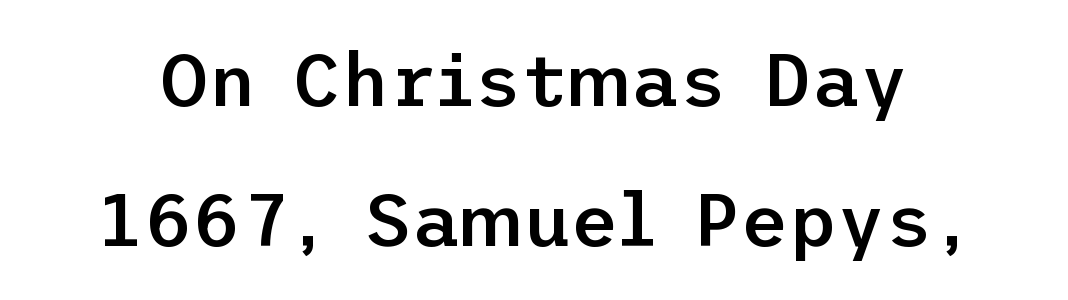
The sample has been set in demibold, a notch under bold. Letters rest on an invisible, unmarked baseline. You can tell it's not italic because the verticals are truly vertical. The rendering keeps characters at their native spacing. Check where the strokes stop: nothing finishes them off — pure sans.
